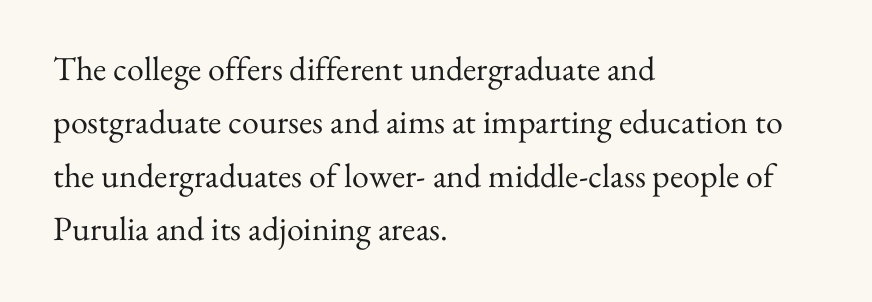
{"serif": "yes", "italic": "no", "bold": "no", "weight": "regular", "width": "normal", "stroke_contrast": "medium", "x_height": "small", "monospaced": "no", "underline": "no", "align": "left", "line_spacing": "normal", "line_spacing_ratio": 1.57, "letter_spacing": "normal", "letter_spacing_em": 0.0, "glyph_px": 34}
